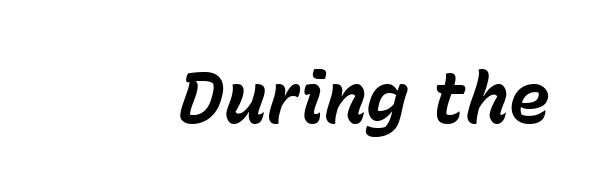
Letters rest on an invisible, unmarked baseline. The letters advance in unequal steps, a hallmark of proportional type. Caption: bold face, heavy strokes. The type is set solid horizontally, with unmodified tracking.
